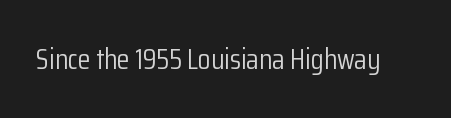
The image shows 29 px light, condensed sans-serif type, upright; set normal letter spacing, not underlined; low stroke contrast and a medium x-height.
